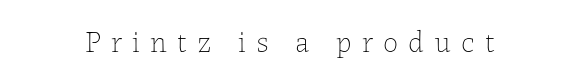
The image shows 30 px thin type, upright; set unusually wide letter spacing (+0.34 em), not underlined; low stroke contrast and a medium x-height.
